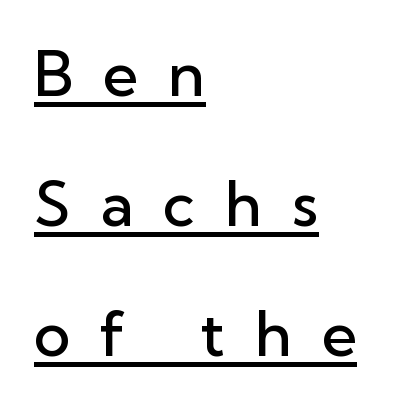
Q: Is the text bold? A: Semi-bold.
Q: Is the text italic (slanted)? A: No, it is upright.
Q: Is the typeface a serif or a sans-serif typeface? A: Sans-serif.
Q: Is the text underlined? A: Yes.
Q: How is the paragraph aligned? A: Left-aligned.
Q: Is the spacing between letters normal or unusually wide? A: Unusually wide.
Q: Is the spacing between lines tight, normal or loose? A: Loose.
Q: Width (condensed, normal, or wide)? A: Normal.
Q: Stroke contrast? A: Low.
Q: x-height? A: Medium.
Q: Monospaced? A: No.
